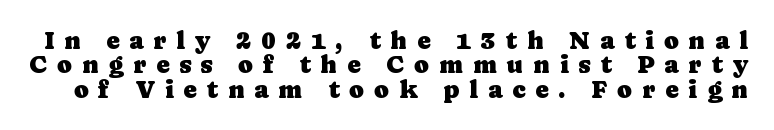
{"italic": "no", "underline": "no", "line_spacing": "tight", "line_spacing_ratio": 0.98, "letter_spacing": "wide", "letter_spacing_em": 0.39, "glyph_px": 25}
